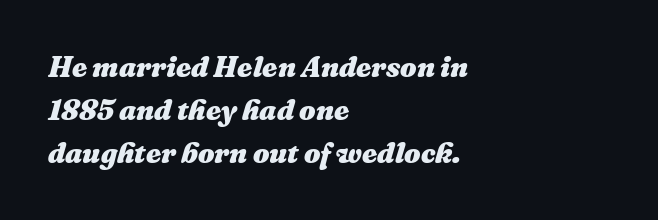
Q: Is the text bold? A: Yes.
Q: Is the text italic (slanted)? A: Yes, it leans right by about 16 degrees.
Q: Is the text underlined? A: No.
Q: How is the paragraph aligned? A: Left-aligned.
Q: Is the spacing between letters normal or unusually wide? A: Normal.
Q: Is the spacing between lines tight, normal or loose? A: Normal.
Q: Width (condensed, normal, or wide)? A: Normal.
Q: Stroke contrast? A: Medium.
Q: x-height? A: Medium.
Q: Monospaced? A: No.
